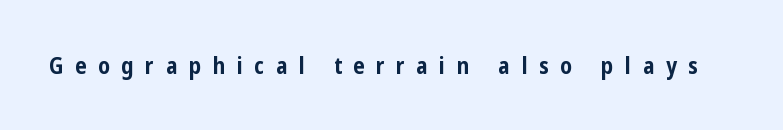
Q: Is the text bold? A: Yes.
Q: Is the text italic (slanted)? A: No, it is upright.
Q: Is the text underlined? A: No.
Q: Is the spacing between letters normal or unusually wide? A: Unusually wide.
